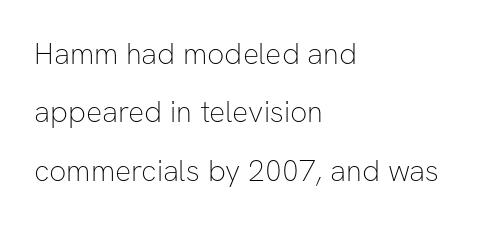
Is there much room between lines? Yes — plenty of vertical air separates them. The zone under the glyphs is completely vacant. Looks like regular typesetting: each glyph gets only the width it needs. Letters have the restrained weight of plain body copy at most. The type sits square on the baseline with zero lean. Observe the absence of serifs on each vertical stroke in this sample.
